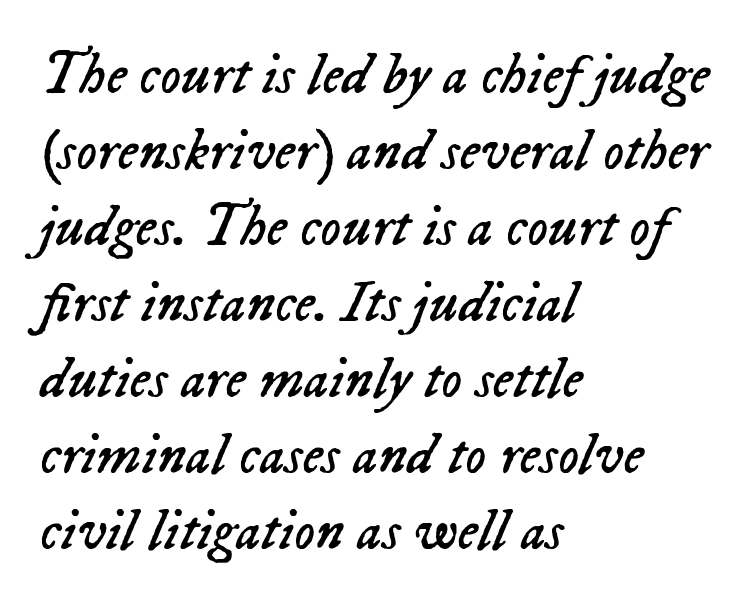
Any mark beneath the type? The region is blank. Typeset ragged right — the left edge is the straight one. How are the letters spaced? Ordinarily, with no added tracking. Does the leading feel generous? No, just average. These glyphs show unthickened strokes, regular width or finer. Spacing verdict: proportional, widths tailored to each character.
